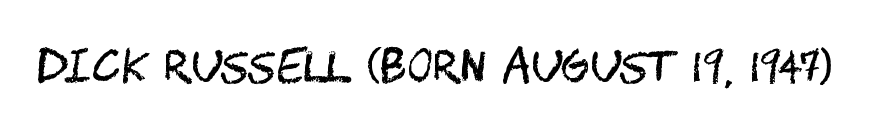
Is the stroke heavy? The answer is a plain regular-or-lighter. Observe the ordinary spacing: letters are neighbours, not strangers. The typography opts for an upright posture over an oblique one. Underlining? Definitely not there. Check where the strokes stop: nothing finishes them off — pure sans.
